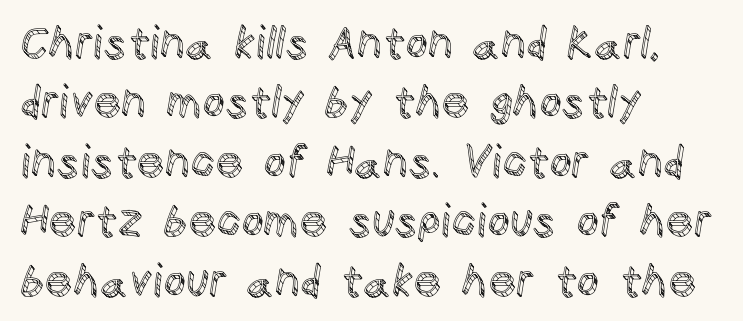
Q: Is the text italic (slanted)? A: Yes.
Q: Is the text underlined? A: No.
Q: How is the paragraph aligned? A: Left-aligned.
Q: Is the spacing between letters normal or unusually wide? A: Normal.
Q: Is the spacing between lines tight, normal or loose? A: Normal.
Q: Width (condensed, normal, or wide)? A: Normal.
Q: x-height? A: Large.
Q: Monospaced? A: No.
